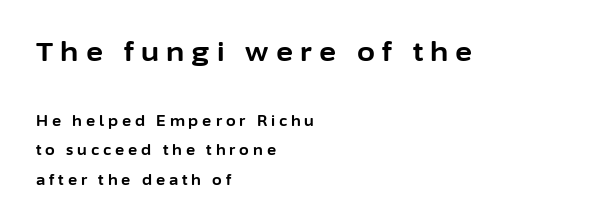
The image shows 26 px bold type, upright; set left-aligned, loose line spacing (2.11x), unusually wide letter spacing (+0.28 em), not underlined; the first (top) block is 1.86x larger.
